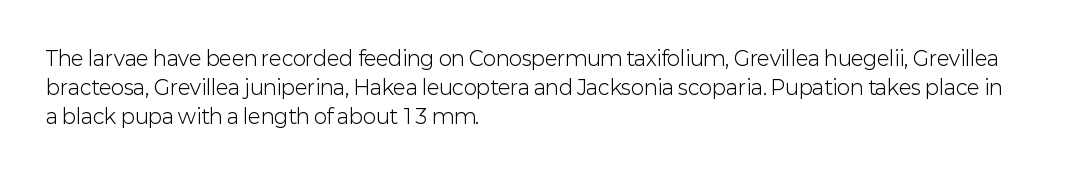
{"italic": "no", "bold": "no", "underline": "no", "align": "left", "line_spacing": "normal", "line_spacing_ratio": 1.46, "letter_spacing": "normal", "letter_spacing_em": 0.0, "glyph_px": 20}
